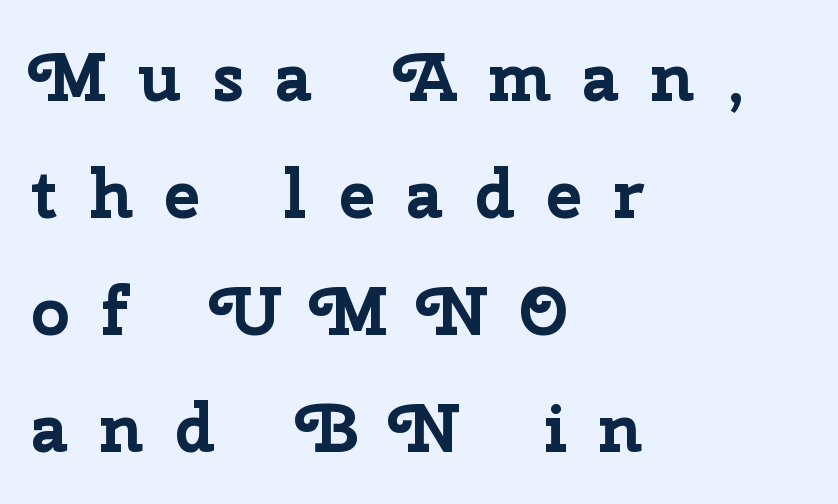
Q: Is the text bold? A: Yes.
Q: Is the text italic (slanted)? A: No, it is upright.
Q: Is the typeface a serif or a sans-serif typeface? A: Sans-serif.
Q: Is the text underlined? A: No.
Q: How is the paragraph aligned? A: Left-aligned.
Q: Is the spacing between letters normal or unusually wide? A: Unusually wide.
Q: Width (condensed, normal, or wide)? A: Normal.
Q: Stroke contrast? A: Low.
Q: x-height? A: Medium.
Q: Monospaced? A: No.
